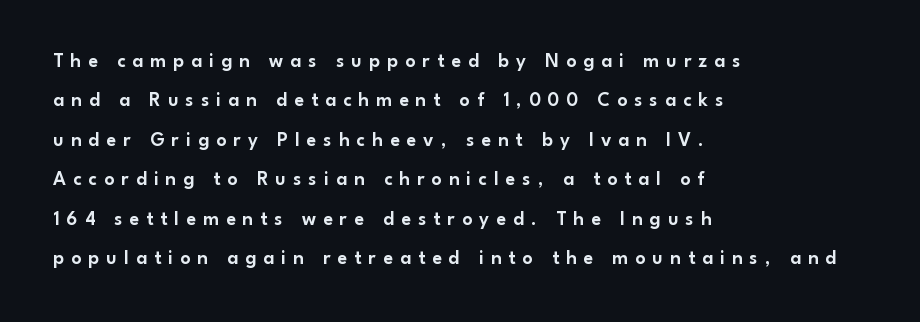
Loosely led — the rows are spread out. Rule under the text: the space is simply empty. Tracking value appears strongly positive — letters spread wide. Upright lettering throughout.
